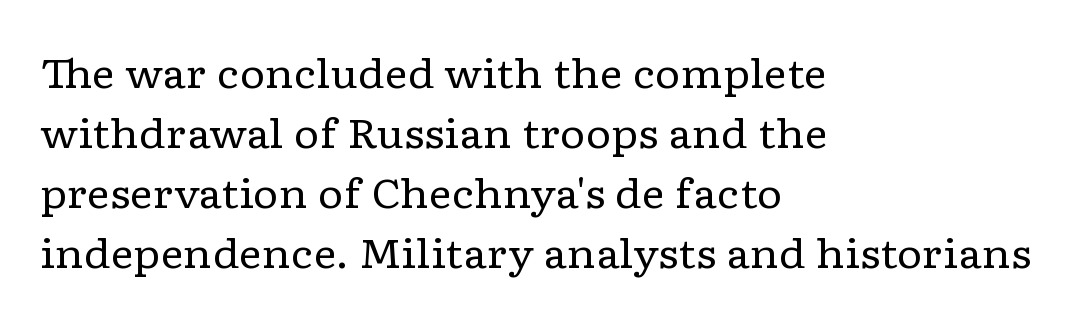
The type is set solid horizontally, with unmodified tracking. Decoration check: the copy has no underline. The designer left line spacing at the default. Horizontal alignment here is leftward, the default for most running prose.
